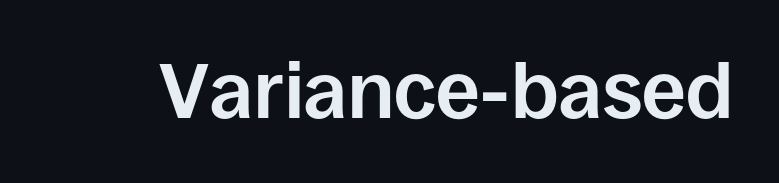
The specimen omits any rule beneath the text block's lines. If you drew a line through each stem, it would be perfectly vertical. These lines keep a tight, regular rhythm from letter to letter. The rendering uses natural spacing where letterforms have individual widths. The rendering shows plain stroke endings on the letterforms — a sans-serif design. Each glyph is drawn with heavy, bold strokes.
